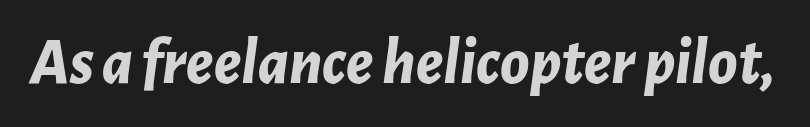
Q: Is the text bold? A: Yes.
Q: Is the text italic (slanted)? A: Yes, it leans right by about 7 degrees.
Q: Is the text underlined? A: No.
Q: Is the spacing between letters normal or unusually wide? A: Normal.
Q: Width (condensed, normal, or wide)? A: Normal.
Q: Stroke contrast? A: Low.
Q: x-height? A: Medium.
Q: Monospaced? A: No.
